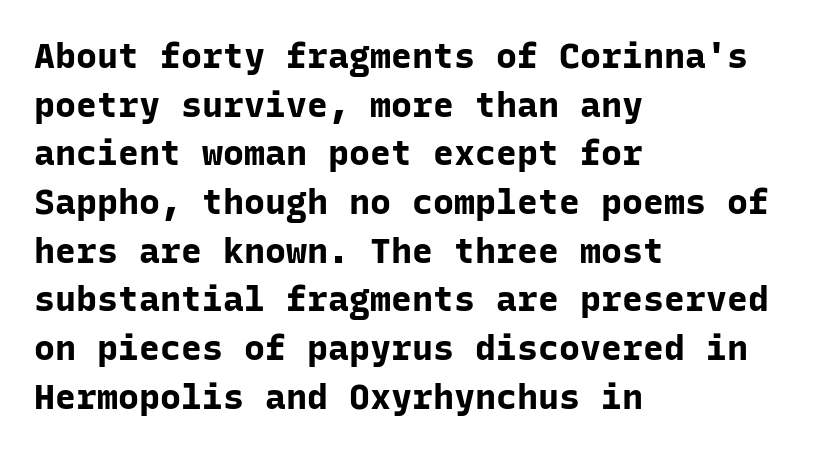
Q: Is the text bold? A: Yes.
Q: Is the text italic (slanted)? A: No, it is upright.
Q: Is the typeface a serif or a sans-serif typeface? A: Sans-serif.
Q: Is the text underlined? A: No.
Q: How is the paragraph aligned? A: Left-aligned.
Q: Is the spacing between letters normal or unusually wide? A: Normal.
Q: Is the spacing between lines tight, normal or loose? A: Normal.
Q: Width (condensed, normal, or wide)? A: Normal.
Q: Stroke contrast? A: Low.
Q: x-height? A: Medium.
Q: Monospaced? A: Yes.
